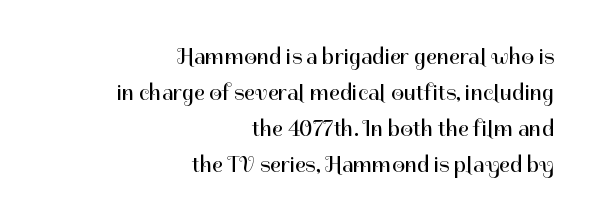
{"italic": "no", "bold": "no", "underline": "no", "align": "right", "line_spacing": "normal", "line_spacing_ratio": 1.56, "letter_spacing": "normal", "letter_spacing_em": 0.0, "glyph_px": 23}
